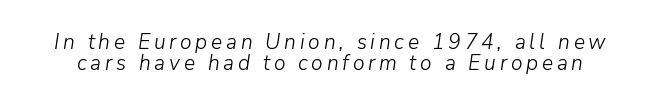
{"italic": "yes", "lean": "right", "slant_degrees": 9, "bold": "no", "underline": "no", "line_spacing": "tight", "line_spacing_ratio": 0.98, "glyph_px": 21}
